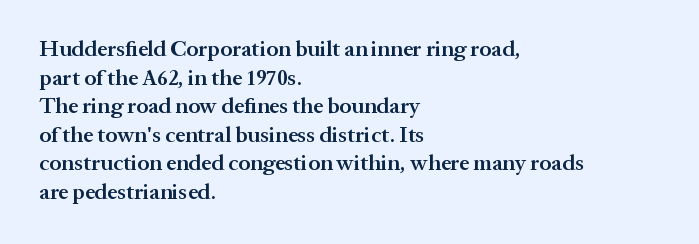
{"italic": "no", "bold": "semi", "underline": "no", "align": "left", "line_spacing": "normal", "line_spacing_ratio": 1.3, "letter_spacing": "normal", "letter_spacing_em": 0.0, "glyph_px": 22}
